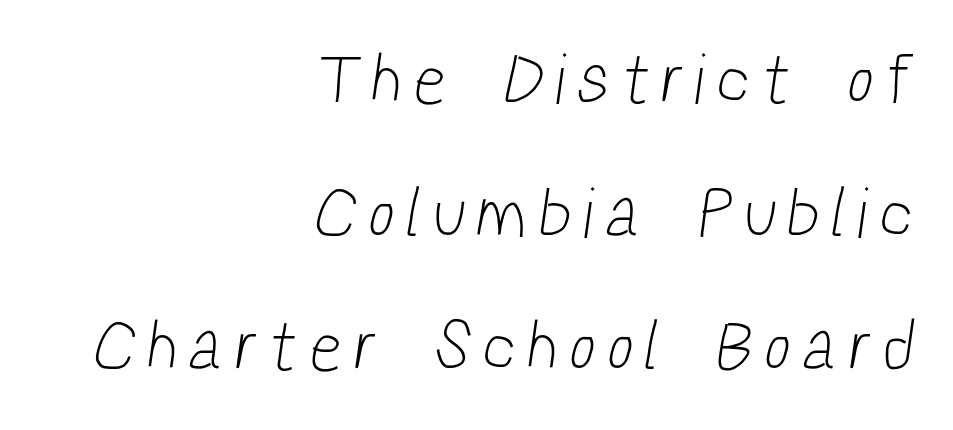
No word sits above an underline. Here the glyphs are tracked loosely, breaking word shapes into spaced letters. Note the varied advance widths — an 'i' is clearly narrower than an 'm'. The characters are drawn with everyday or finer stroke widths.
